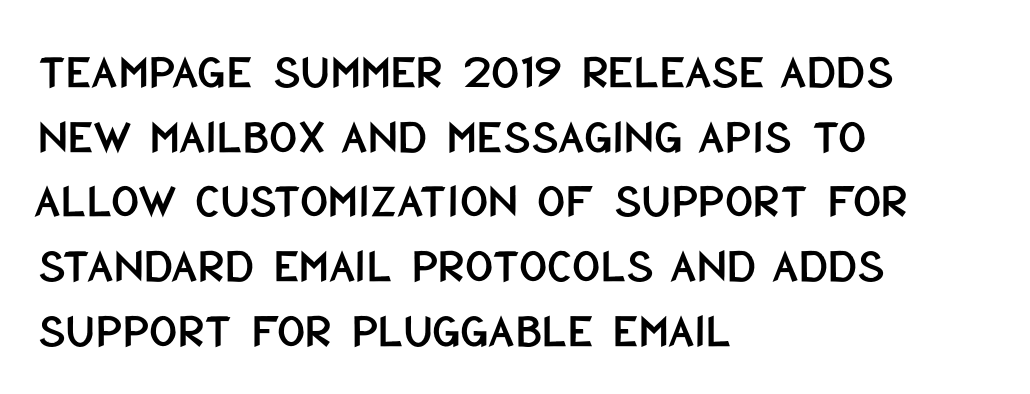
Q: Is the text italic (slanted)? A: No, it is upright.
Q: Is the typeface a serif or a sans-serif typeface? A: Sans-serif.
Q: Is the text underlined? A: No.
Q: How is the paragraph aligned? A: Left-aligned.
Q: Is the spacing between letters normal or unusually wide? A: Normal.
Q: Is the spacing between lines tight, normal or loose? A: Normal.
Q: Width (condensed, normal, or wide)? A: Condensed.
Q: Stroke contrast? A: Low.
Q: x-height? A: Large.
Q: Monospaced? A: No.
